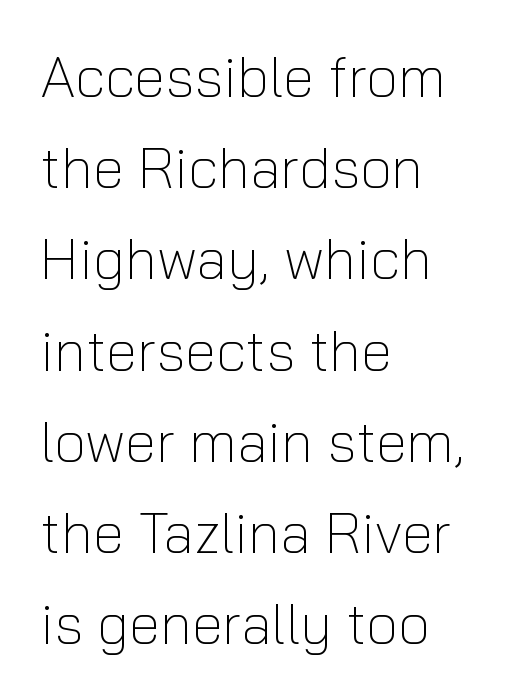
Q: Is the text bold? A: No.
Q: Is the text italic (slanted)? A: No, it is upright.
Q: Is the typeface a serif or a sans-serif typeface? A: Sans-serif.
Q: Is the text underlined? A: No.
Q: How is the paragraph aligned? A: Left-aligned.
Q: Is the spacing between letters normal or unusually wide? A: Normal.
Q: Is the spacing between lines tight, normal or loose? A: Normal.
Q: Width (condensed, normal, or wide)? A: Normal.
Q: Stroke contrast? A: Low.
Q: x-height? A: Medium.
Q: Monospaced? A: No.
